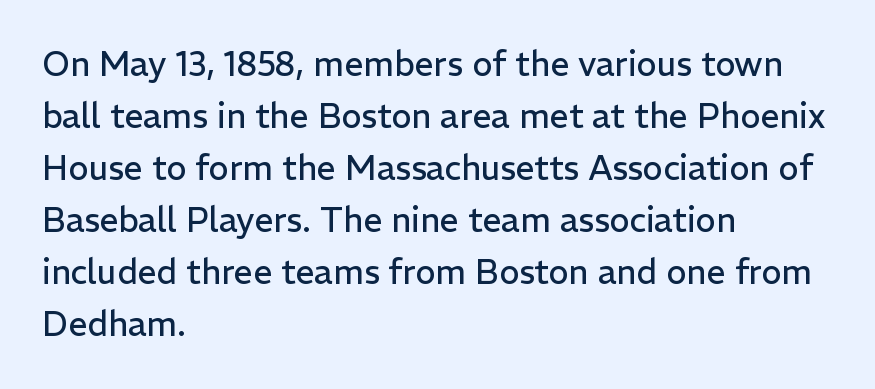
The image shows 34 px regular-weight sans-serif type, upright; set left-aligned, normal line spacing (1.53x), normal letter spacing, not underlined; low stroke contrast and a medium x-height.
